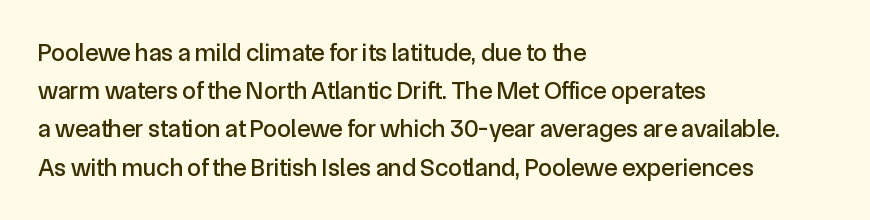
{"italic": "no", "underline": "no", "align": "left", "line_spacing": "normal", "line_spacing_ratio": 1.53, "letter_spacing": "normal", "letter_spacing_em": 0.0, "glyph_px": 25}
